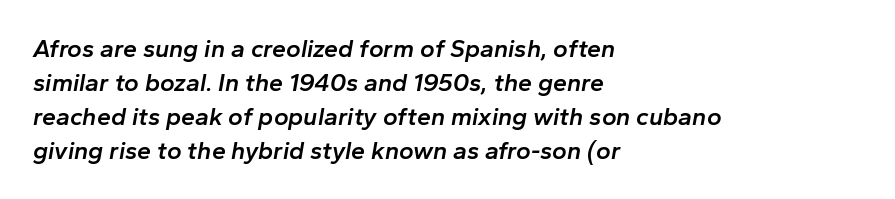
{"italic": "yes", "lean": "right", "slant_degrees": 10, "bold": "semi", "underline": "no", "align": "left", "line_spacing": "normal", "line_spacing_ratio": 1.36, "letter_spacing": "normal", "letter_spacing_em": 0.0, "glyph_px": 25}
